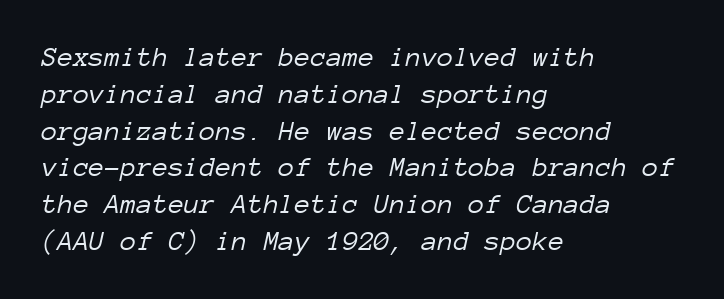
{"italic": "yes", "lean": "right", "slant_degrees": 12, "bold": "no", "weight": "light", "width": "normal", "stroke_contrast": "low", "x_height": "medium", "monospaced": "yes", "underline": "no", "align": "left", "line_spacing": "normal", "line_spacing_ratio": 1.27, "letter_spacing": "normal", "letter_spacing_em": 0.0, "glyph_px": 29}
